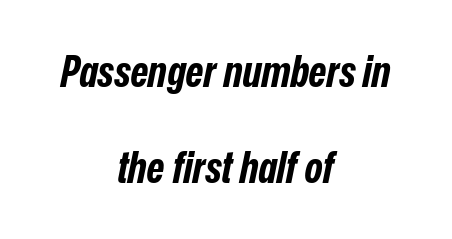
{"italic": "yes", "lean": "right", "slant_degrees": 12, "bold": "yes", "weight": "bold", "width": "condensed", "stroke_contrast": "low", "x_height": "medium", "monospaced": "no", "underline": "no", "align": "center", "line_spacing": "loose", "line_spacing_ratio": 2.23, "letter_spacing": "normal", "letter_spacing_em": 0.0, "glyph_px": 43}
